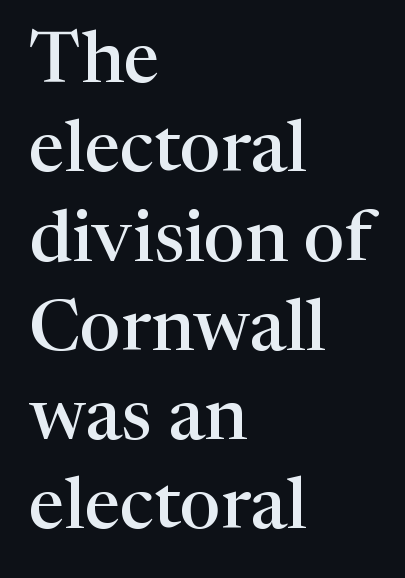
Q: Is the text bold? A: Semi-bold.
Q: Is the text italic (slanted)? A: No, it is upright.
Q: Is the typeface a serif or a sans-serif typeface? A: Serif.
Q: Is the text underlined? A: No.
Q: How is the paragraph aligned? A: Left-aligned.
Q: Is the spacing between letters normal or unusually wide? A: Normal.
Q: Width (condensed, normal, or wide)? A: Normal.
Q: Stroke contrast? A: High.
Q: x-height? A: Medium.
Q: Monospaced? A: No.
